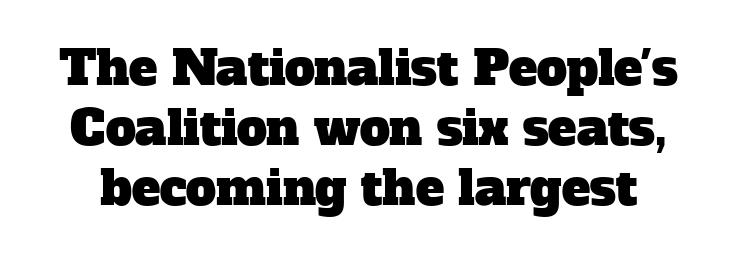
{"serif": "yes", "width": "normal", "stroke_contrast": "low", "x_height": "medium", "monospaced": "no", "underline": "no", "line_spacing": "normal", "line_spacing_ratio": 1.25, "letter_spacing": "normal", "letter_spacing_em": 0.0, "glyph_px": 48}
